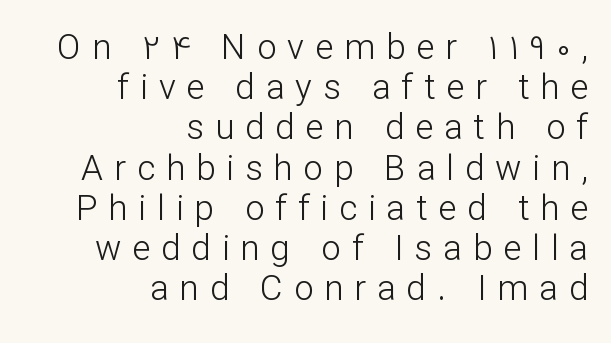
Students, note that the glyphs here are deliberately spaced far apart. Nope, not italic — everything's standing straight. Note: no serifs on the glyphs. This is not heavy type; no bold has been used. The rendering uses natural spacing where letterforms have individual widths.
